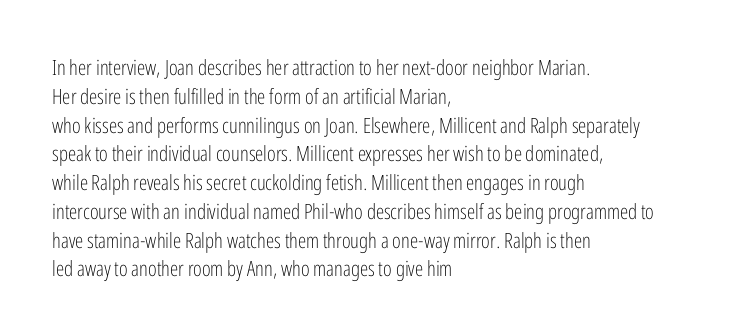
The image shows 21 px text type, upright; set left-aligned, normal line spacing (1.37x), normal letter spacing, not underlined.
